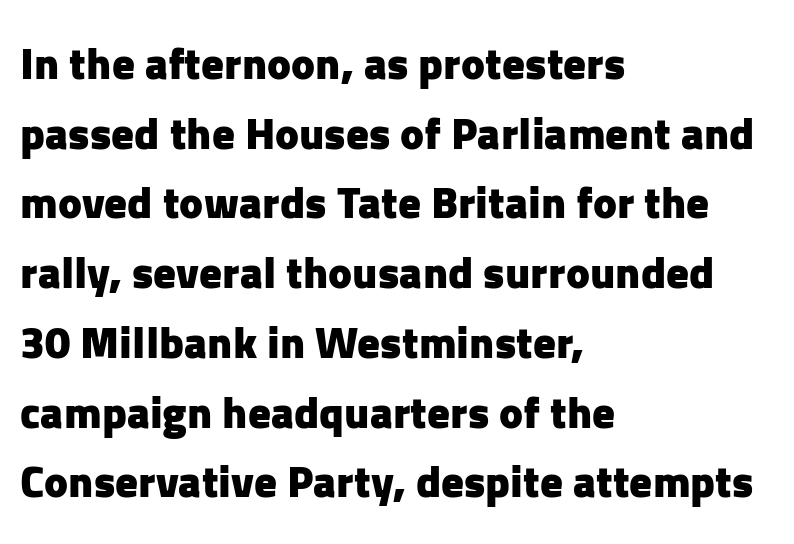
{"serif": "no", "italic": "no", "bold": "yes", "weight": "heavy", "width": "normal", "stroke_contrast": "low", "x_height": "medium", "monospaced": "no", "underline": "no", "align": "left", "line_spacing": "normal", "line_spacing_ratio": 1.55, "letter_spacing": "normal", "letter_spacing_em": 0.0, "glyph_px": 45}
